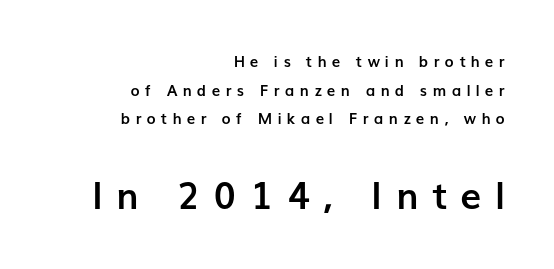
The image shows 37 px semibold sans-serif type, upright; set right-aligned, loose line spacing (1.91x), unusually wide letter spacing (+0.37 em), not underlined; the second (bottom) block is 2.47x larger; low stroke contrast and a medium x-height.
